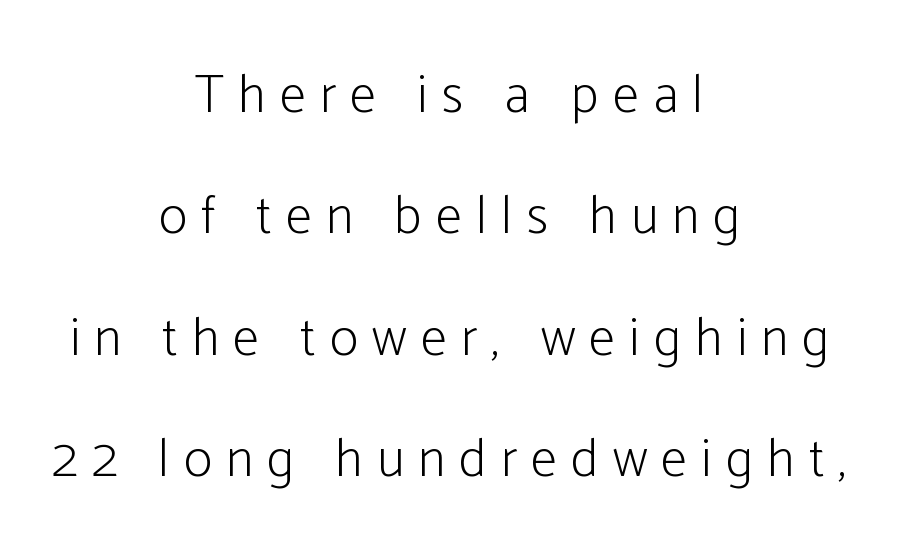
Q: Is the text bold? A: No.
Q: Is the text italic (slanted)? A: No, it is upright.
Q: Is the typeface a serif or a sans-serif typeface? A: Sans-serif.
Q: Is the text underlined? A: No.
Q: How is the paragraph aligned? A: Centered.
Q: Is the spacing between letters normal or unusually wide? A: Unusually wide.
Q: Is the spacing between lines tight, normal or loose? A: Loose.
Q: Width (condensed, normal, or wide)? A: Condensed.
Q: Stroke contrast? A: Low.
Q: x-height? A: Medium.
Q: Monospaced? A: No.
